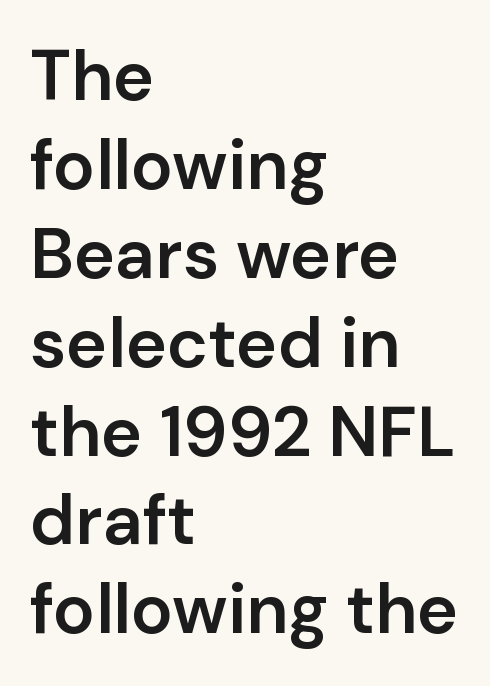
The image shows 70 px semibold sans-serif type, upright; set left-aligned, normal line spacing (1.27x), normal letter spacing, not underlined; low stroke contrast and a medium x-height.
